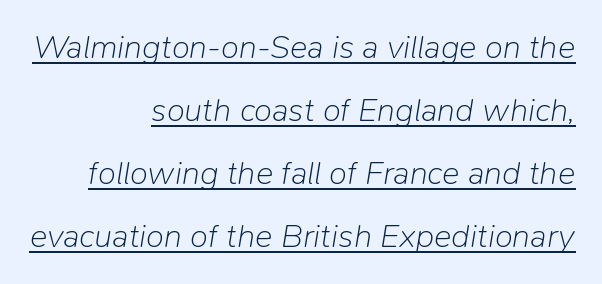
Q: Is the text bold? A: No.
Q: Is the text italic (slanted)? A: Yes, it leans right by about 9 degrees.
Q: Is the text underlined? A: Yes.
Q: How is the paragraph aligned? A: Right-aligned.
Q: Is the spacing between letters normal or unusually wide? A: Normal.
Q: Is the spacing between lines tight, normal or loose? A: Loose.
Q: Width (condensed, normal, or wide)? A: Normal.
Q: Stroke contrast? A: Low.
Q: x-height? A: Medium.
Q: Monospaced? A: No.
